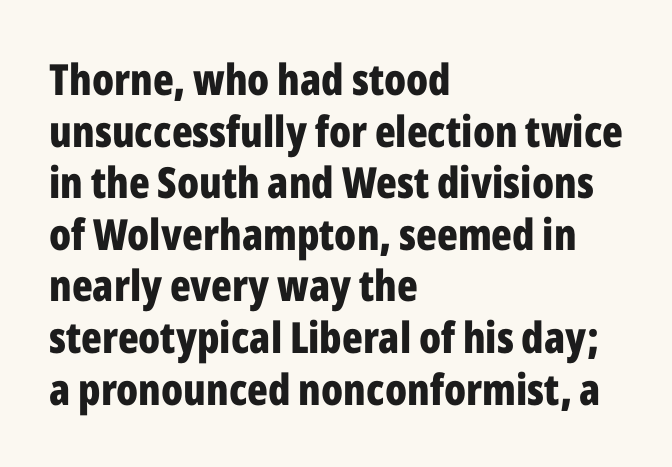
There is no visible air inserted between adjacent glyphs. Set as a true bold cut, around the 700 mark. Notice how the stems are strictly vertical — no italics here. Left-aligned paragraph, ragged on the right. This sample uses a sans-serif face. Think of a printed novel: that variable character pitch is what you see here.
